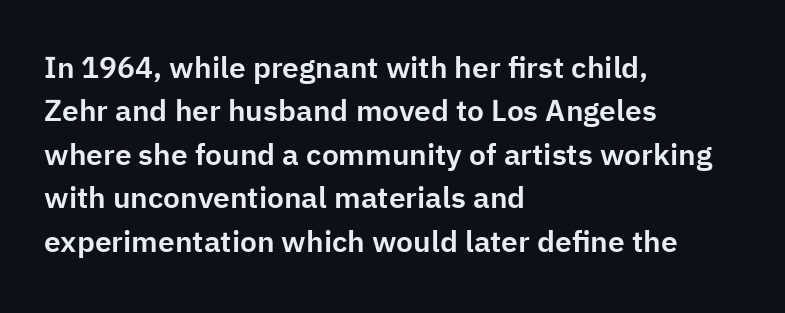
{"serif": "no", "italic": "no", "width": "normal", "stroke_contrast": "low", "x_height": "medium", "monospaced": "no", "underline": "no", "align": "left", "line_spacing": "normal", "line_spacing_ratio": 1.45, "letter_spacing": "normal", "letter_spacing_em": 0.0, "glyph_px": 30}
